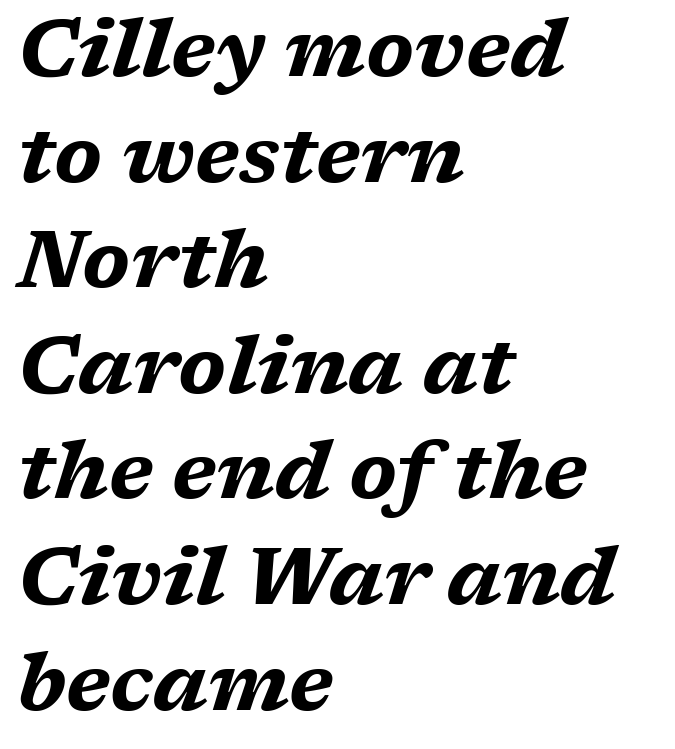
{"italic": "yes", "lean": "right", "slant_degrees": 17, "bold": "yes", "weight": "bold", "width": "wide", "stroke_contrast": "medium", "x_height": "medium", "monospaced": "no", "underline": "no", "align": "left", "line_spacing": "normal", "line_spacing_ratio": 1.32, "letter_spacing": "normal", "letter_spacing_em": 0.0, "glyph_px": 80}
